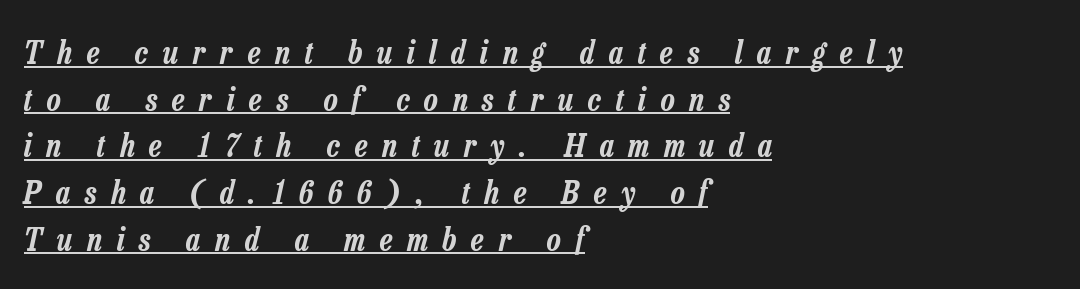
Q: Is the text italic (slanted)? A: Yes, it leans right by about 13 degrees.
Q: Is the text underlined? A: Yes.
Q: How is the paragraph aligned? A: Left-aligned.
Q: Is the spacing between letters normal or unusually wide? A: Unusually wide.
Q: Is the spacing between lines tight, normal or loose? A: Normal.
Q: Width (condensed, normal, or wide)? A: Condensed.
Q: Stroke contrast? A: Low.
Q: x-height? A: Medium.
Q: Monospaced? A: No.
